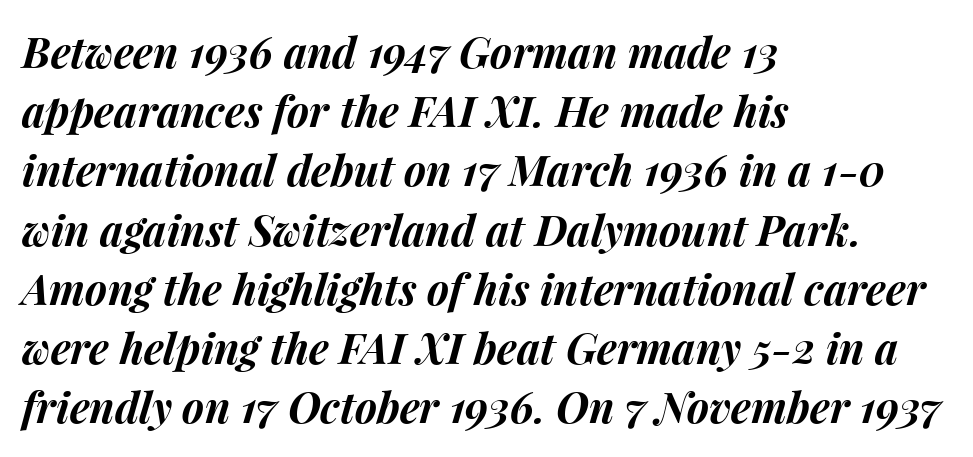
{"italic": "yes", "lean": "right", "slant_degrees": 15, "bold": "yes", "weight": "bold", "width": "normal", "stroke_contrast": "medium", "x_height": "medium", "monospaced": "no", "underline": "no", "align": "left", "line_spacing": "normal", "line_spacing_ratio": 1.41, "letter_spacing": "normal", "letter_spacing_em": 0.0, "glyph_px": 42}
